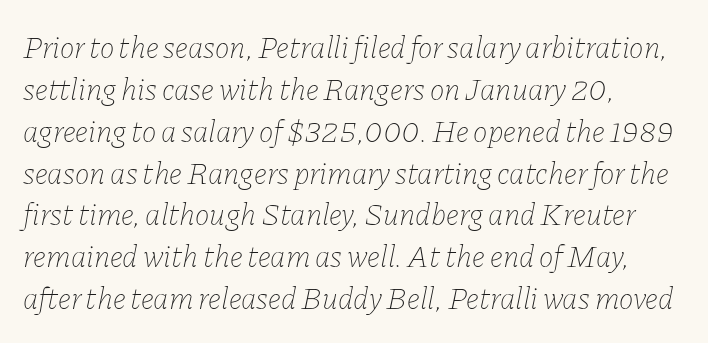
{"italic": "yes", "lean": "right", "slant_degrees": 11, "bold": "no", "weight": "thin", "width": "normal", "stroke_contrast": "low", "x_height": "medium", "monospaced": "no", "underline": "no", "align": "left", "line_spacing": "normal", "line_spacing_ratio": 1.35, "letter_spacing": "normal", "letter_spacing_em": 0.0, "glyph_px": 31}
